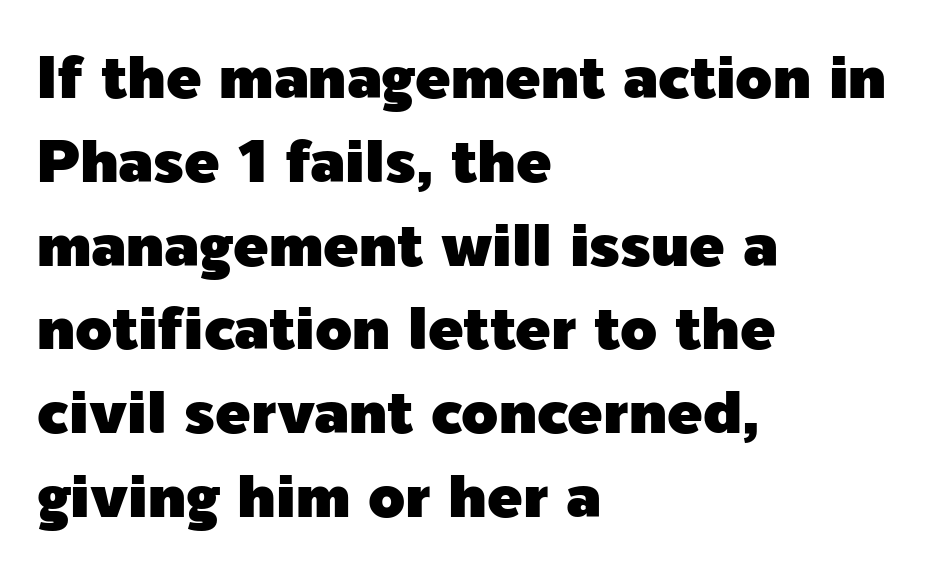
The rendering uses natural spacing where letterforms have individual widths. The passage shown is not underscored anywhere. Normally led — the rows are evenly, conventionally spaced. Compared with a centered layout, this one pins lines to the left instead.
